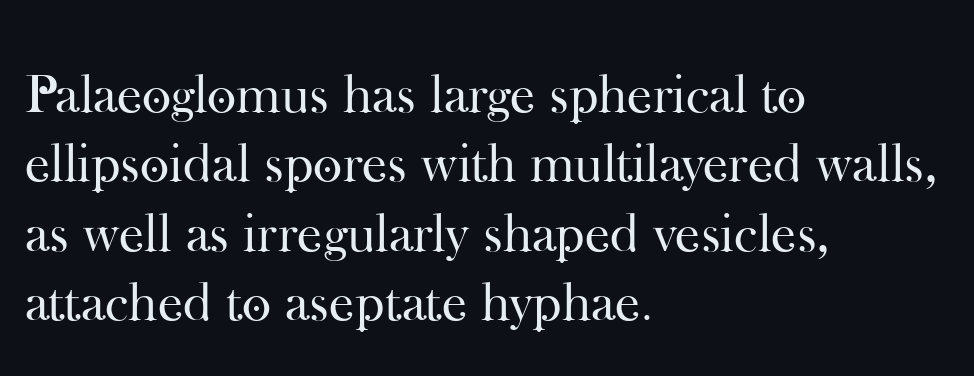
{"serif": "yes", "italic": "no", "bold": "no", "weight": "regular", "width": "normal", "stroke_contrast": "high", "x_height": "small", "monospaced": "no", "underline": "no", "align": "left", "line_spacing_ratio": 1.24, "letter_spacing": "normal", "letter_spacing_em": 0.0, "glyph_px": 56}
